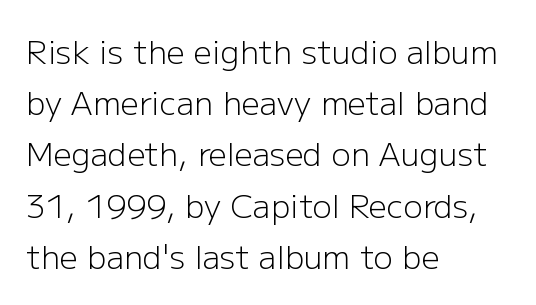
{"serif": "no", "italic": "no", "bold": "no", "weight": "light", "width": "normal", "stroke_contrast": "low", "x_height": "medium", "monospaced": "no", "underline": "no", "align": "left", "line_spacing": "normal", "line_spacing_ratio": 1.6, "letter_spacing": "normal", "letter_spacing_em": 0.0, "glyph_px": 32}
